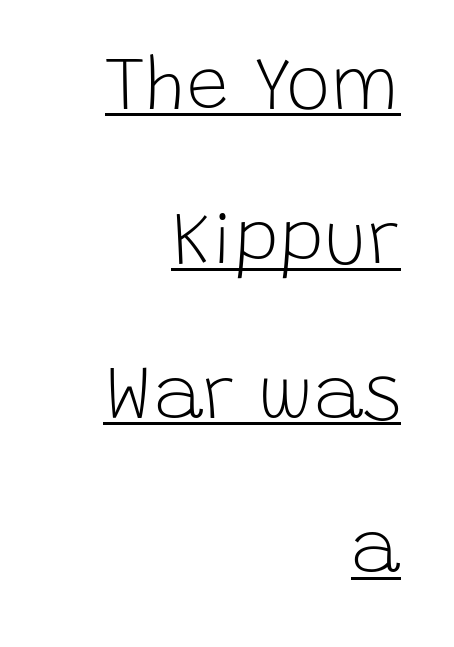
{"serif": "no", "italic": "no", "bold": "no", "weight": "light", "width": "normal", "stroke_contrast": "low", "x_height": "large", "monospaced": "no", "underline": "yes", "align": "right", "line_spacing": "loose", "line_spacing_ratio": 2.06, "letter_spacing": "normal", "letter_spacing_em": 0.0, "glyph_px": 75}
